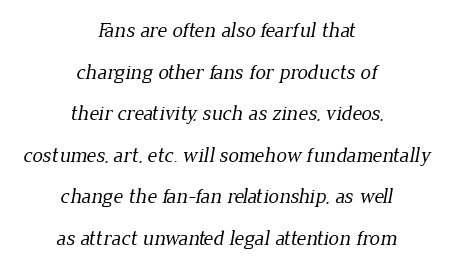
{"bold": "no", "underline": "no", "align": "center", "line_spacing": "loose", "line_spacing_ratio": 1.98, "letter_spacing": "normal", "letter_spacing_em": 0.0, "glyph_px": 21}
